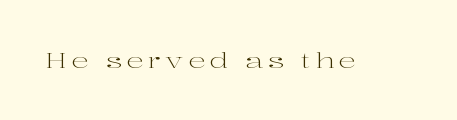
{"italic": "no", "bold": "no", "underline": "no", "glyph_px": 22}
